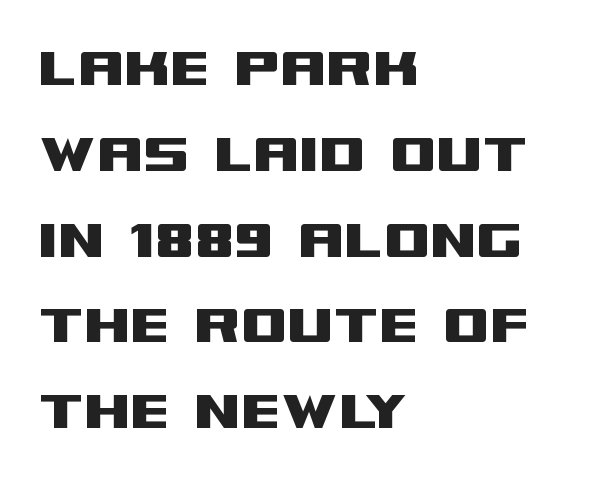
Q: Is the text italic (slanted)? A: No, it is upright.
Q: Is the typeface a serif or a sans-serif typeface? A: Sans-serif.
Q: Is the text underlined? A: No.
Q: How is the paragraph aligned? A: Left-aligned.
Q: Is the spacing between letters normal or unusually wide? A: Normal.
Q: Is the spacing between lines tight, normal or loose? A: Normal.
Q: Width (condensed, normal, or wide)? A: Wide.
Q: Stroke contrast? A: Medium.
Q: x-height? A: Large.
Q: Monospaced? A: No.
